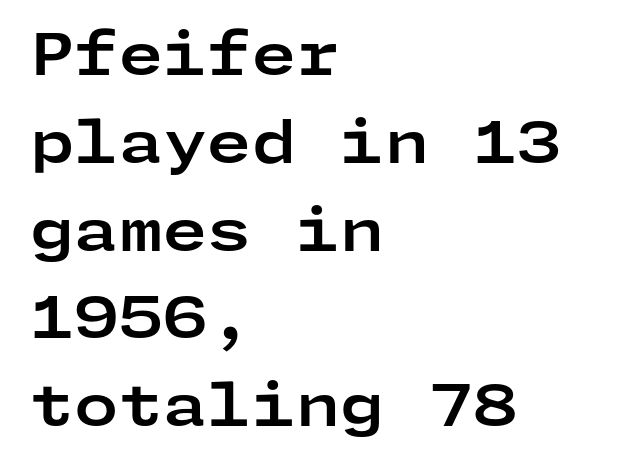
{"serif": "no", "italic": "no", "bold": "yes", "weight": "bold", "width": "wide", "stroke_contrast": "low", "x_height": "medium", "underline": "no", "align": "left", "line_spacing": "normal", "line_spacing_ratio": 1.54, "letter_spacing": "normal", "letter_spacing_em": 0.0, "glyph_px": 57}
